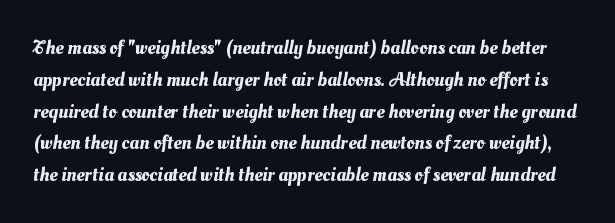
Type without underlining. One glance says typical: line gaps are just what's usual. Letter spacing: default.
